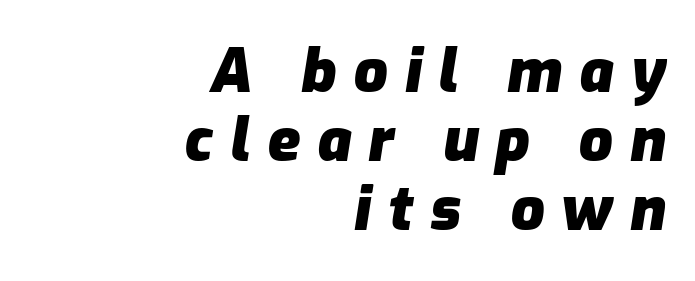
{"italic": "yes", "lean": "right", "slant_degrees": 9, "bold": "yes", "weight": "heavy", "width": "normal", "stroke_contrast": "low", "x_height": "medium", "monospaced": "no", "underline": "no", "align": "right", "line_spacing": "tight", "line_spacing_ratio": 1.15, "letter_spacing": "wide", "letter_spacing_em": 0.28, "glyph_px": 60}
